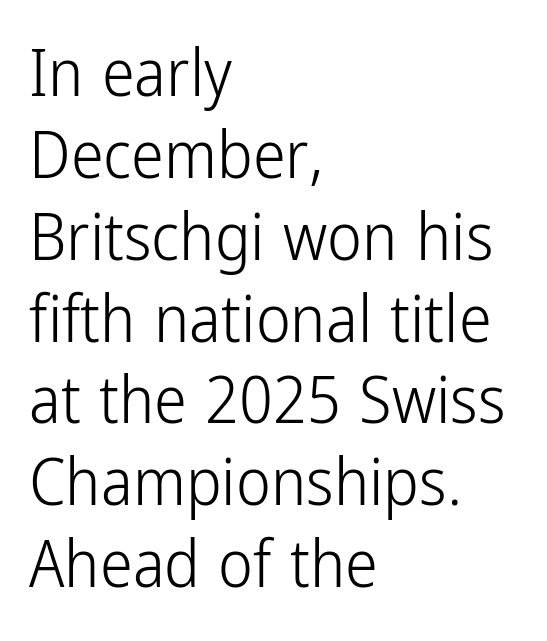
This rendering uses left alignment, leaving the right contour irregular. The horizontal fit of the characters is conventional and even. The characters display no serif detailing; their extremities are plain. Caption: face not bold, strokes unweighted. The lettering holds an erect, upright posture throughout. The face used here is proportionally spaced, like ordinary book or web type.
